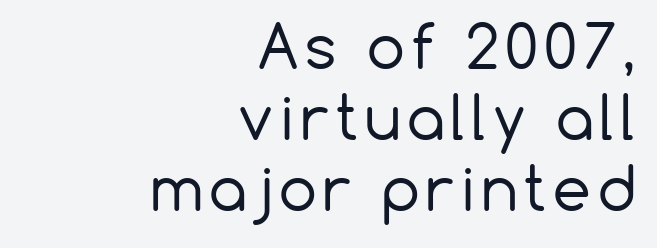
The text was rendered using a sans face with plain stroke endings. Quick note: underline off. Rendered with straight, roman letterforms. In CSS terms this would be text-align: right. Is this a fixed-width face? No — the glyphs have proportional, varying widths.
